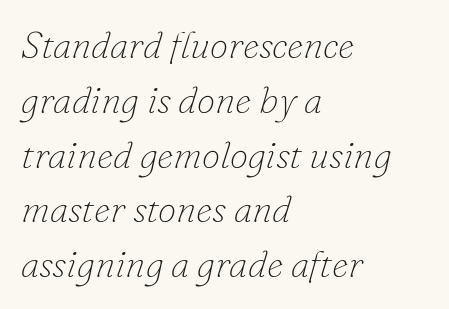
{"serif": "yes", "italic": "yes", "lean": "right", "slant_degrees": 16, "bold": "no", "weight": "thin", "width": "normal", "stroke_contrast": "low", "x_height": "small", "monospaced": "no", "underline": "no", "align": "left", "line_spacing": "normal", "line_spacing_ratio": 1.48, "letter_spacing": "normal", "letter_spacing_em": 0.0, "glyph_px": 37}
